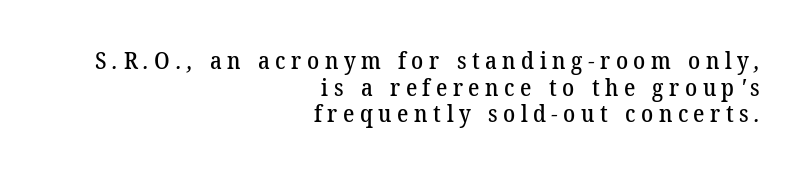
The image shows 24 px text type; set right-aligned, tight line spacing (1.11x), unusually wide letter spacing (+0.23 em), not underlined.
